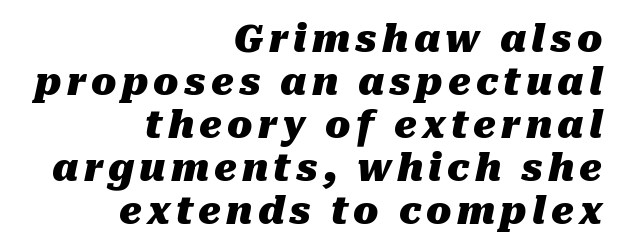
The image shows 37 px heavy type, italic (leaning right); set right-aligned, line spacing 1.16x, not underlined; medium stroke contrast and a medium x-height.
